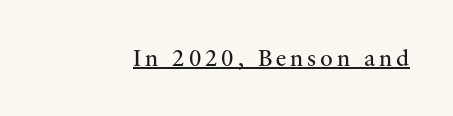
The image shows 24 px text type, upright; set underlined.
